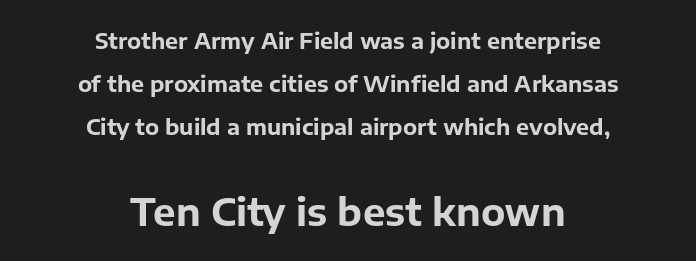
Rendered with straight, roman letterforms. Do the characters align in a grid? No, the font is proportional. Two sizes are in play, and the larger belongs to the second block. The characters look thick and weighty, a clear bold.
